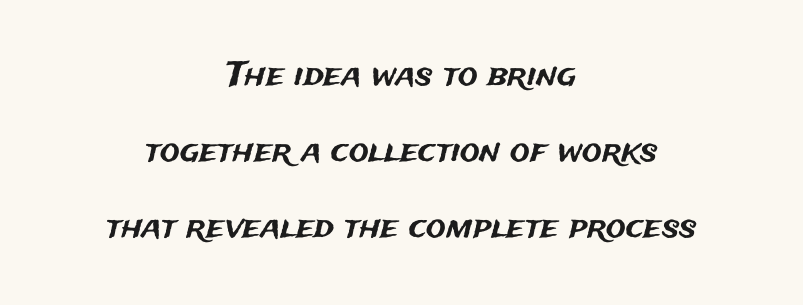
Q: Is the text italic (slanted)? A: Yes.
Q: Is the typeface a serif or a sans-serif typeface? A: Sans-serif.
Q: Is the text underlined? A: No.
Q: How is the paragraph aligned? A: Centered.
Q: Is the spacing between letters normal or unusually wide? A: Normal.
Q: Is the spacing between lines tight, normal or loose? A: Loose.
Q: Width (condensed, normal, or wide)? A: Normal.
Q: Stroke contrast? A: Medium.
Q: x-height? A: Medium.
Q: Monospaced? A: No.
